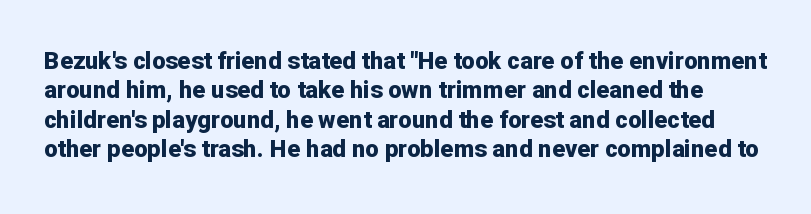
{"italic": "no", "bold": "yes", "underline": "no", "line_spacing_ratio": 1.22, "letter_spacing": "normal", "letter_spacing_em": 0.0, "glyph_px": 24}
